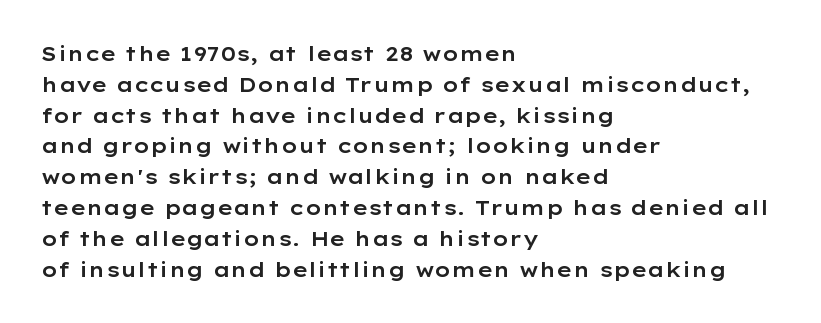
The image shows 20 px text type, upright; set left-aligned, normal line spacing (1.54x), normal letter spacing, not underlined.
